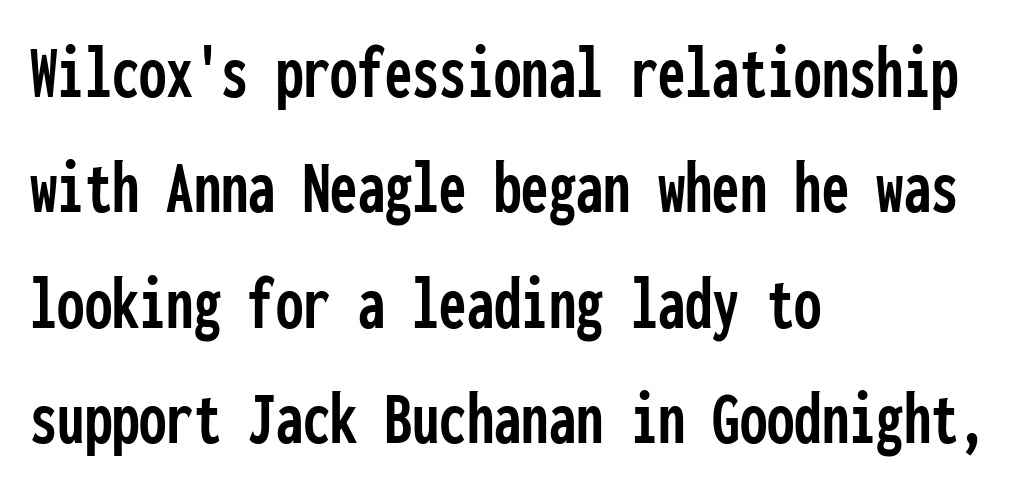
The image shows 78 px condensed sans-serif type, upright, monospaced; set left-aligned, normal line spacing (1.48x), normal letter spacing, not underlined; low stroke contrast and a medium x-height.
